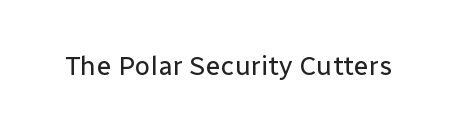
{"italic": "no", "bold": "no", "underline": "no", "letter_spacing": "normal", "letter_spacing_em": 0.0, "glyph_px": 27}
